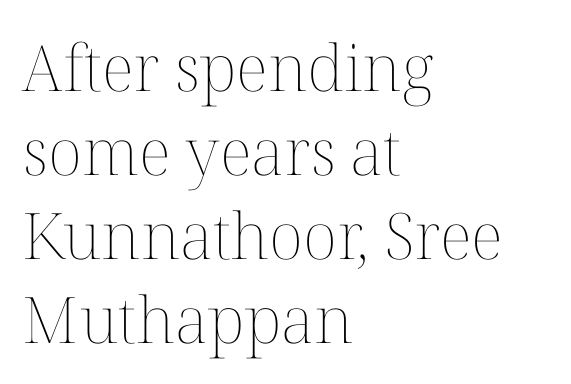
If you drew a line through each stem, it would be perfectly vertical. Vertically, the passage feels balanced, rows spaced as you'd expect. The specimen omits any rule beneath the text block's lines. Stems here are at most as thick as an everyday book face. The ragged edge is on the right, which tells us the setting is flush left.
